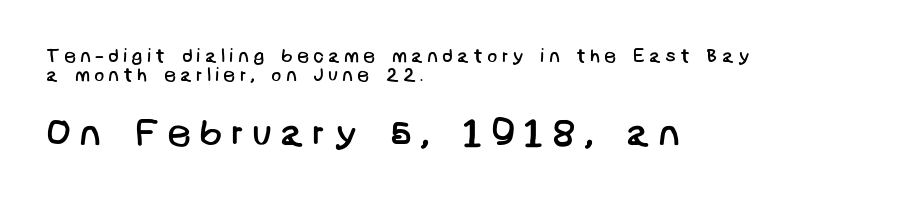
{"serif": "no", "bold": "no", "weight": "regular", "width": "normal", "stroke_contrast": "low", "x_height": "large", "underline": "no", "align": "left", "line_spacing": "tight", "line_spacing_ratio": 1.0, "letter_spacing": "wide", "letter_spacing_em": 0.21, "larger_block": "second", "size_ratio": 2.0, "glyph_px": 38}
